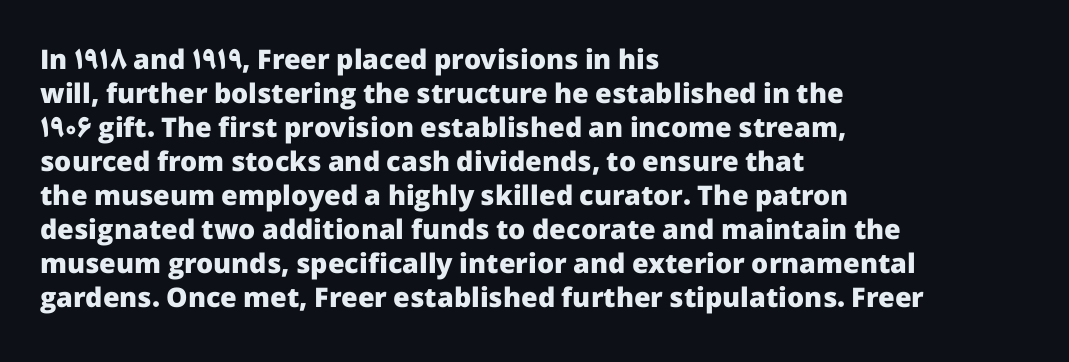
{"italic": "no", "bold": "yes", "underline": "no", "align": "left", "line_spacing": "normal", "line_spacing_ratio": 1.26, "letter_spacing": "normal", "letter_spacing_em": 0.0, "glyph_px": 27}
